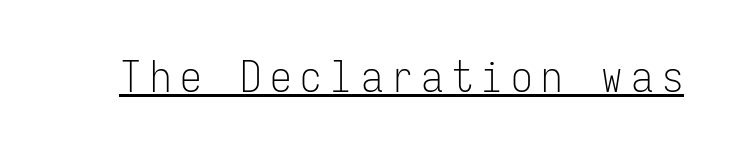
{"serif": "no", "italic": "no", "bold": "no", "weight": "light", "width": "condensed", "stroke_contrast": "low", "x_height": "medium", "monospaced": "yes", "underline": "yes", "letter_spacing": "wide", "letter_spacing_em": 0.2, "glyph_px": 43}
